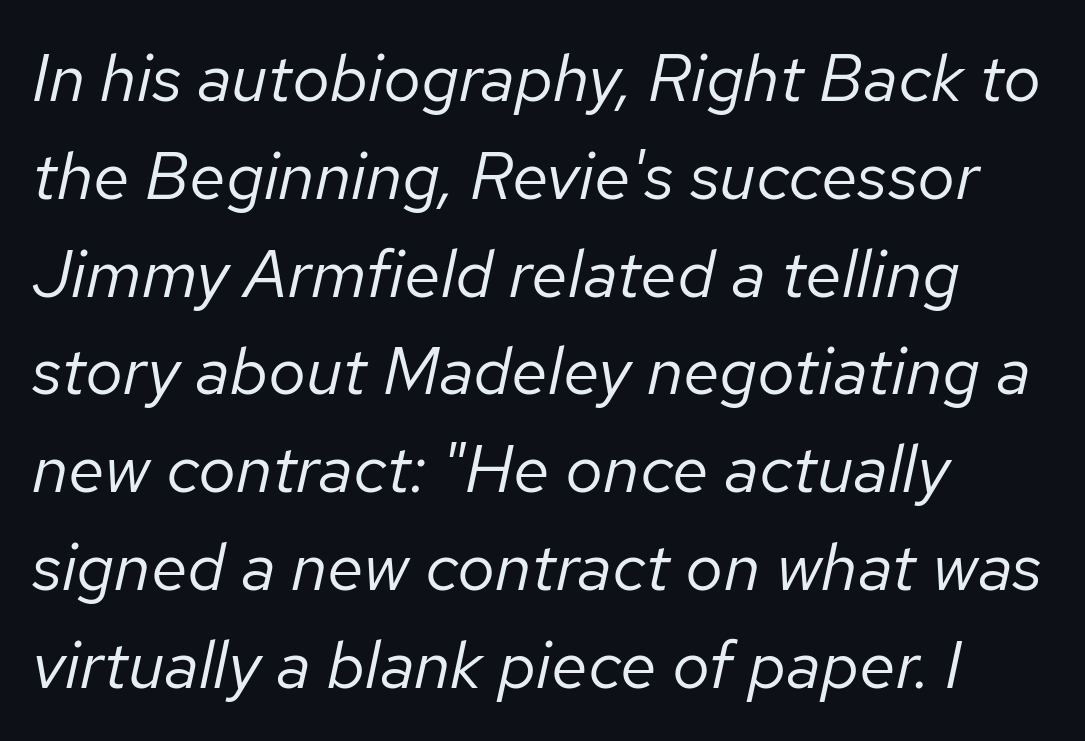
{"italic": "yes", "lean": "right", "slant_degrees": 12, "bold": "no", "weight": "regular", "width": "normal", "stroke_contrast": "low", "x_height": "medium", "monospaced": "no", "underline": "no", "align": "left", "line_spacing": "normal", "line_spacing_ratio": 1.46, "letter_spacing": "normal", "letter_spacing_em": 0.0, "glyph_px": 67}
